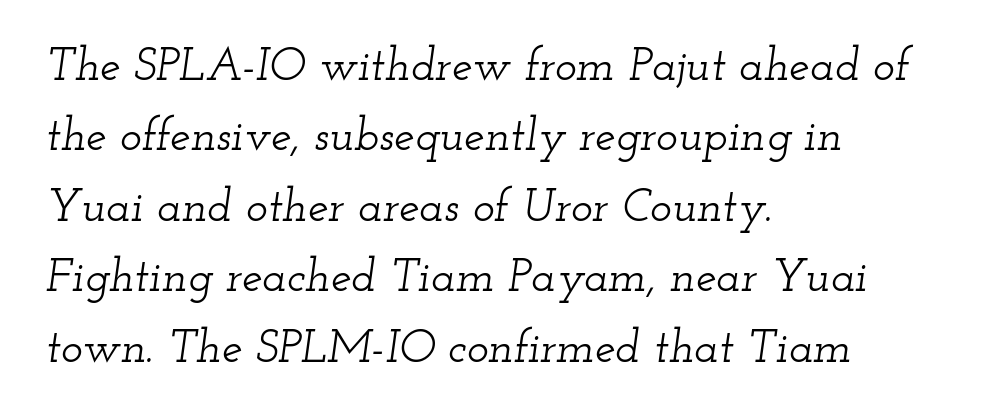
The image shows 46 px wide serif type, italic (leaning right); set left-aligned, normal line spacing (1.53x), normal letter spacing, not underlined; low stroke contrast and a small x-height.
